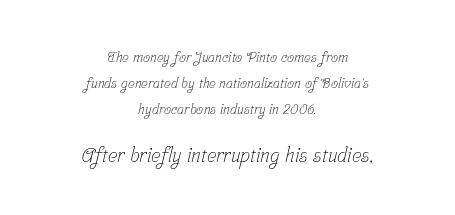
The image shows 20 px text type; set centered, line spacing 1.87x, normal letter spacing, not underlined; the second (bottom) block is 1.43x larger.
